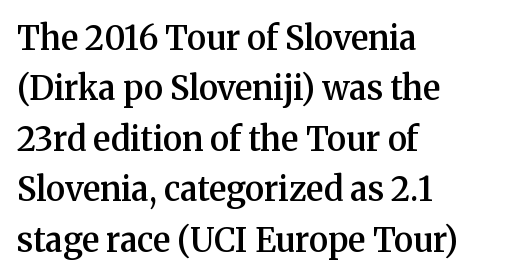
The image shows 33 px semibold serif type, upright; set left-aligned, normal line spacing (1.53x), normal letter spacing, not underlined; medium stroke contrast and a medium x-height.
